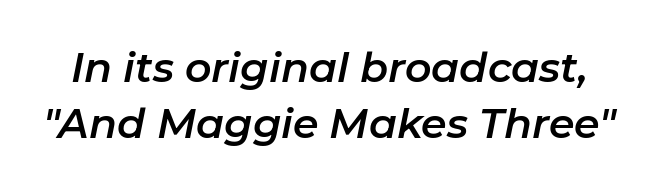
The image shows 41 px text type, italic (leaning right); set normal line spacing (1.36x), normal letter spacing, not underlined; low stroke contrast and a medium x-height.
